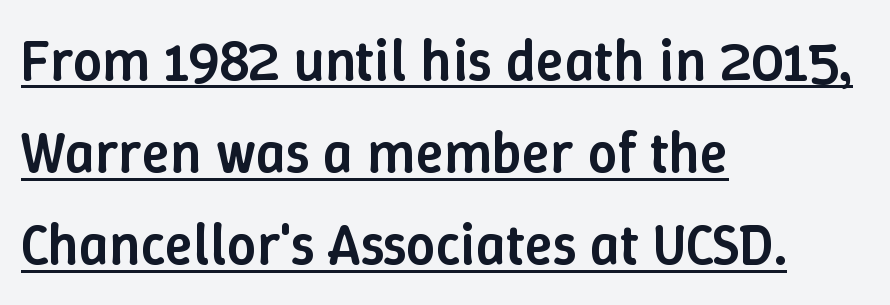
The image shows 58 px semibold type, upright; set left-aligned, normal line spacing (1.59x), normal letter spacing, underlined; low stroke contrast and a medium x-height.
